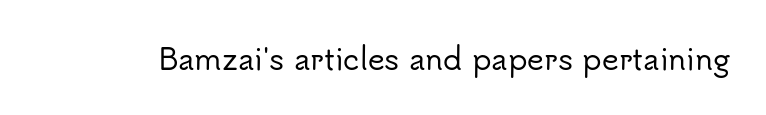
{"serif": "no", "italic": "no", "width": "normal", "stroke_contrast": "low", "x_height": "small", "monospaced": "no", "underline": "no", "letter_spacing": "normal", "letter_spacing_em": 0.0, "glyph_px": 29}
